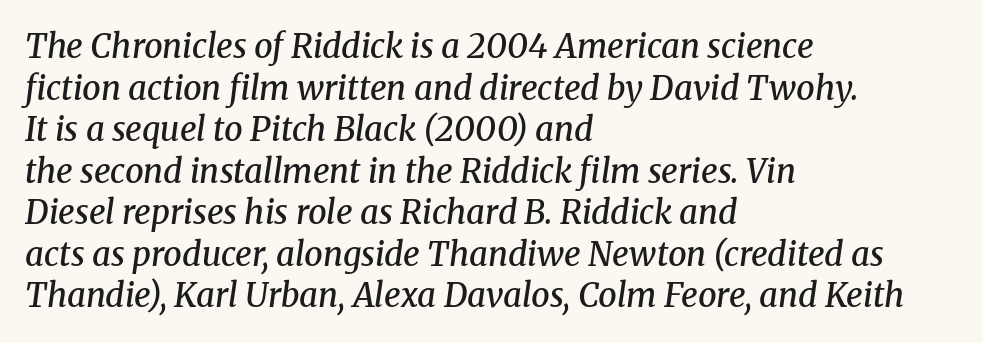
Q: Is the text bold? A: Semi-bold.
Q: Is the text italic (slanted)? A: Yes, it leans right by about 8 degrees.
Q: Is the typeface a serif or a sans-serif typeface? A: Serif.
Q: Is the text underlined? A: No.
Q: How is the paragraph aligned? A: Left-aligned.
Q: Is the spacing between letters normal or unusually wide? A: Normal.
Q: Is the spacing between lines tight, normal or loose? A: Normal.
Q: Width (condensed, normal, or wide)? A: Normal.
Q: Stroke contrast? A: Medium.
Q: x-height? A: Medium.
Q: Monospaced? A: No.
